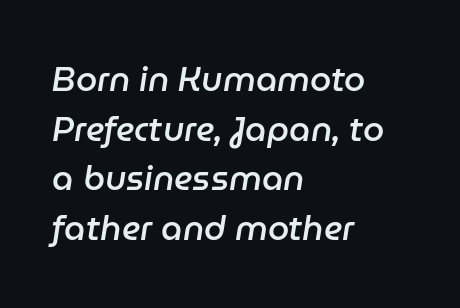
Q: Is the text bold? A: Semi-bold.
Q: Is the text italic (slanted)? A: Yes, it leans right by about 9 degrees.
Q: Is the text underlined? A: No.
Q: How is the paragraph aligned? A: Left-aligned.
Q: Is the spacing between letters normal or unusually wide? A: Normal.
Q: Is the spacing between lines tight, normal or loose? A: Normal.
Q: Width (condensed, normal, or wide)? A: Normal.
Q: Stroke contrast? A: Low.
Q: x-height? A: Medium.
Q: Monospaced? A: No.
